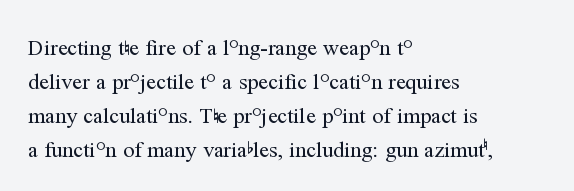
{"italic": "no", "bold": "no", "underline": "no", "align": "left", "line_spacing": "normal", "line_spacing_ratio": 1.55, "letter_spacing": "normal", "letter_spacing_em": 0.0, "glyph_px": 22}
